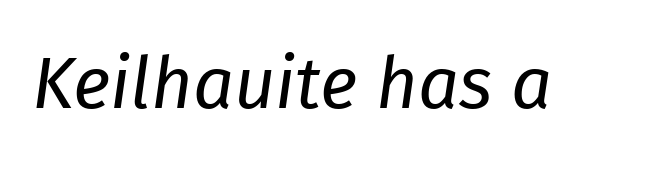
Q: Is the text bold? A: No.
Q: Is the text italic (slanted)? A: Yes, it leans right by about 8 degrees.
Q: Is the text underlined? A: No.
Q: Is the spacing between letters normal or unusually wide? A: Normal.
Q: Width (condensed, normal, or wide)? A: Normal.
Q: Stroke contrast? A: Low.
Q: x-height? A: Medium.
Q: Monospaced? A: No.
